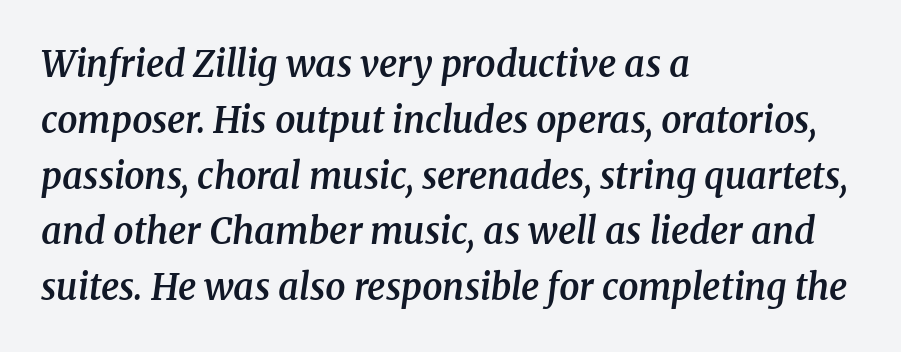
The image shows 36 px semibold serif type, italic (leaning right); set left-aligned, normal line spacing (1.55x), normal letter spacing, not underlined; medium stroke contrast and a medium x-height.
